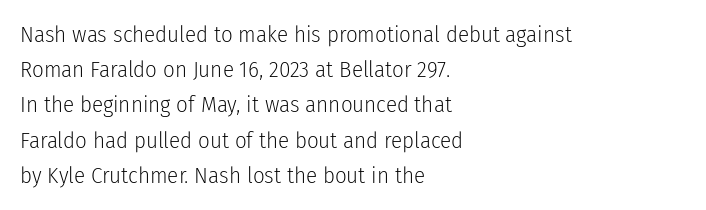
The image shows 23 px text type, upright; set left-aligned, normal line spacing (1.53x), normal letter spacing, not underlined.
